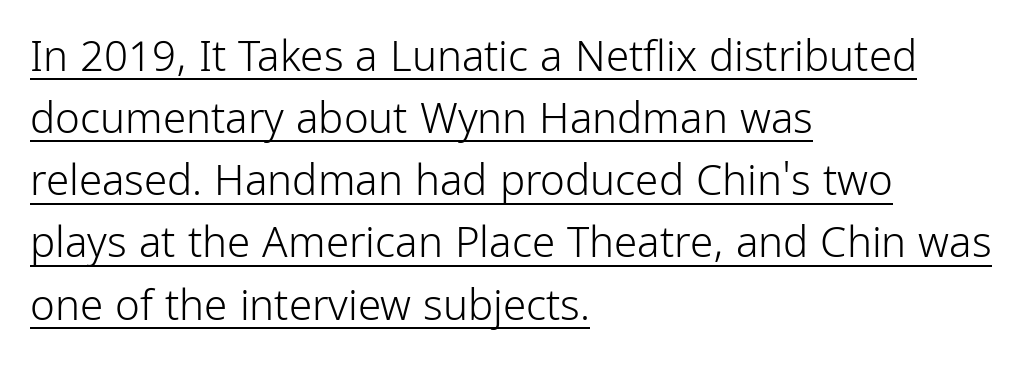
Examine the stroke ends and you'll find no serifs. The block of text has a typical density, with ordinary space between rows. This sample uses plain, unmodified letter spacing. Spacing verdict: proportional, widths tailored to each character.
